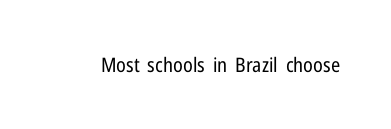
{"italic": "no", "bold": "no", "underline": "no", "letter_spacing": "normal", "letter_spacing_em": 0.0, "glyph_px": 20}
